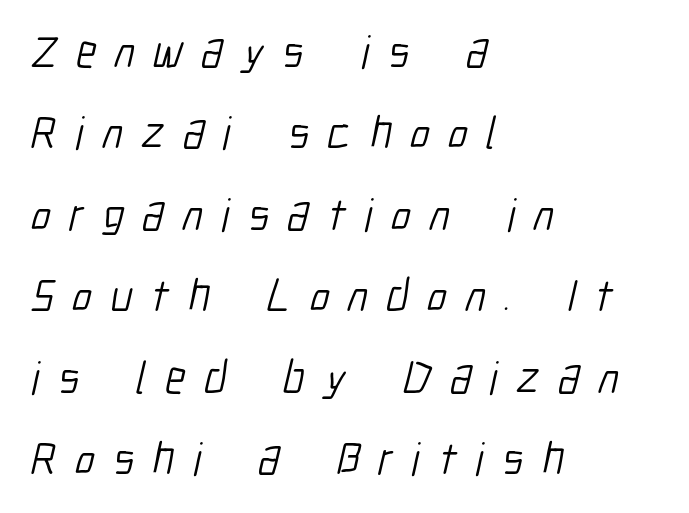
Q: Is the text bold? A: No.
Q: Is the typeface a serif or a sans-serif typeface? A: Sans-serif.
Q: Is the text underlined? A: No.
Q: How is the paragraph aligned? A: Left-aligned.
Q: Is the spacing between letters normal or unusually wide? A: Unusually wide.
Q: Width (condensed, normal, or wide)? A: Condensed.
Q: Stroke contrast? A: Low.
Q: x-height? A: Medium.
Q: Monospaced? A: No.
